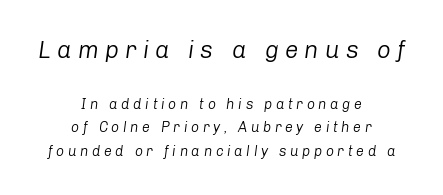
Descenders hang freely into open space. Here the glyphs are tracked loosely, breaking word shapes into spaced letters. Bigger letters appear in the top chunk; the bottom chunk is reduced. Is there much room between lines? A standard amount, neither cramped nor airy. These lines were composed using italics.
